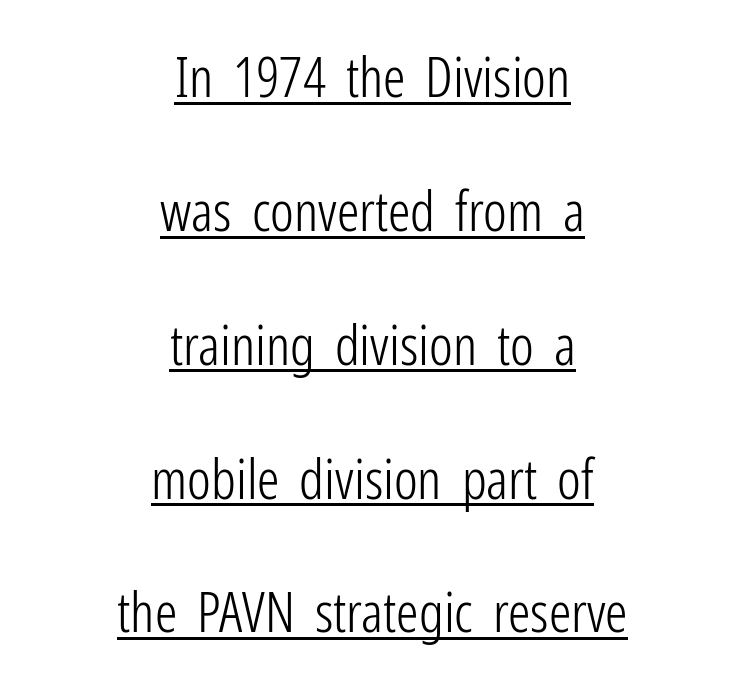
The image shows 56 px light, condensed sans-serif type, upright; set centered, loose line spacing (2.39x), normal letter spacing, underlined; low stroke contrast and a medium x-height.
